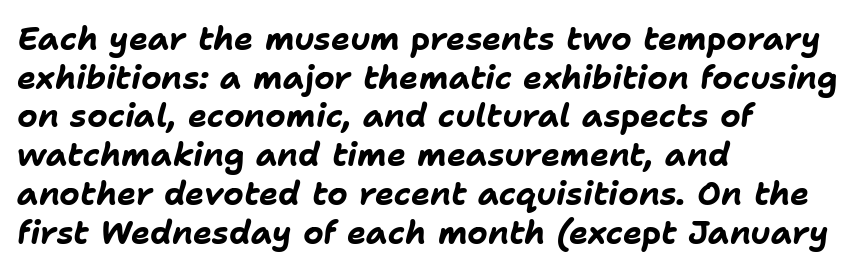
{"italic": "yes", "lean": "right", "slant_degrees": 11, "bold": "yes", "weight": "bold", "width": "normal", "stroke_contrast": "low", "x_height": "medium", "monospaced": "no", "underline": "no", "align": "left", "line_spacing_ratio": 1.21, "letter_spacing": "normal", "letter_spacing_em": 0.0, "glyph_px": 32}
